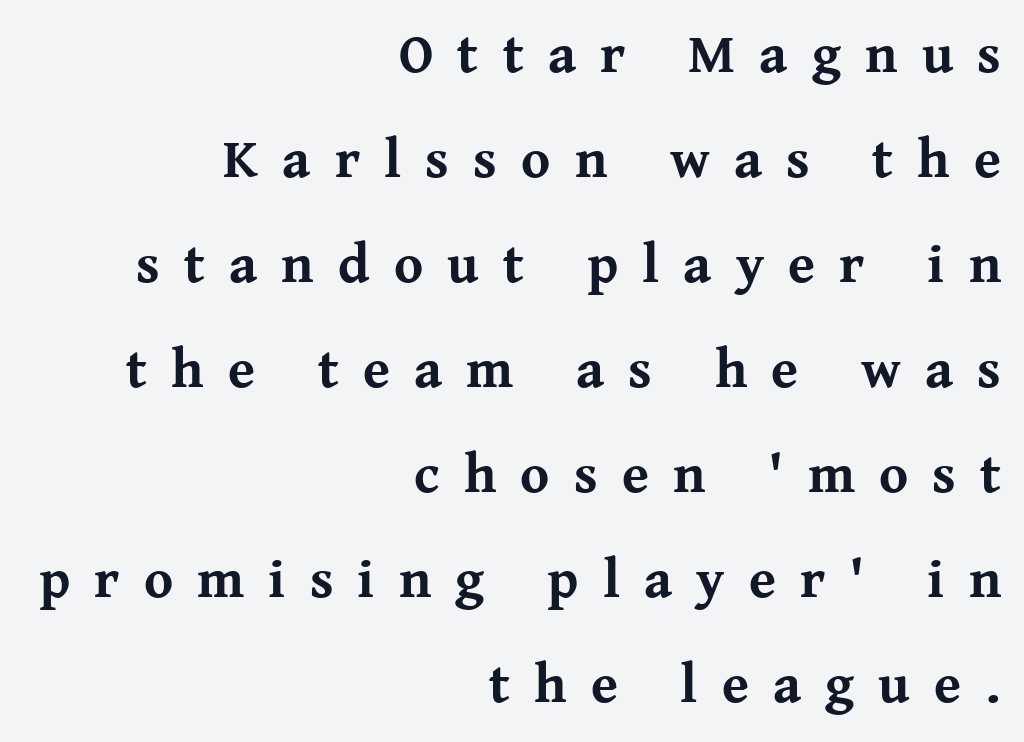
The designer went with a serif here, giving each stem small feet. The rendering uses natural spacing where letterforms have individual widths. Letter spacing: wide. Nope, not italic — everything's standing straight. The rendering anchors every line to the right-hand side. Line spacing here is loose.
